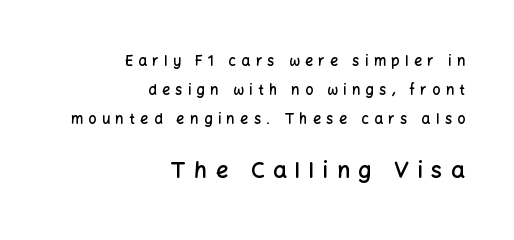
The image shows 22 px text type, upright; set right-aligned, loose line spacing (2.06x), unusually wide letter spacing (+0.39 em), not underlined; the second (bottom) block is 1.57x larger.
